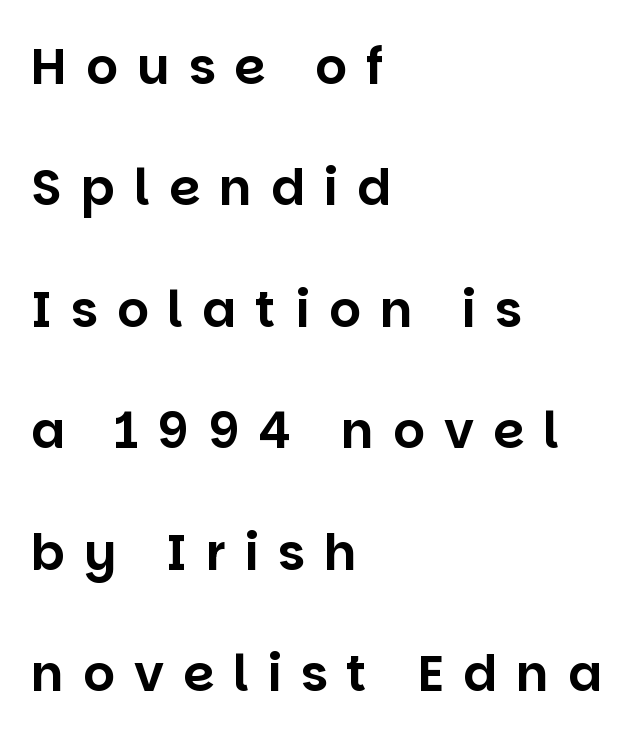
Q: Is the text italic (slanted)? A: No, it is upright.
Q: Is the typeface a serif or a sans-serif typeface? A: Sans-serif.
Q: Is the text underlined? A: No.
Q: How is the paragraph aligned? A: Left-aligned.
Q: Is the spacing between letters normal or unusually wide? A: Unusually wide.
Q: Is the spacing between lines tight, normal or loose? A: Loose.
Q: Width (condensed, normal, or wide)? A: Normal.
Q: Stroke contrast? A: Low.
Q: x-height? A: Large.
Q: Monospaced? A: No.
